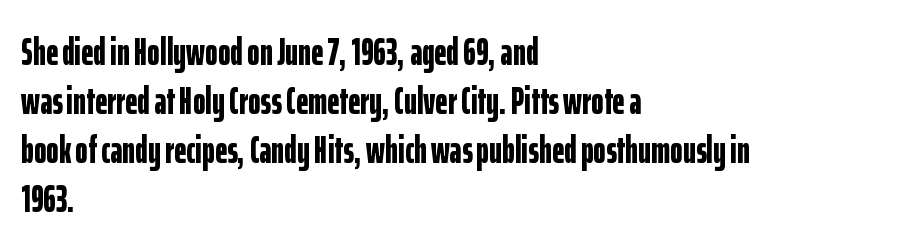
The letters advance in unequal steps, a hallmark of proportional type. Nobody touched the tracking dial on this one. Classification — sans serif. These words are printed bold, with thick strokes throughout. Any mark beneath the type? The region is blank.
